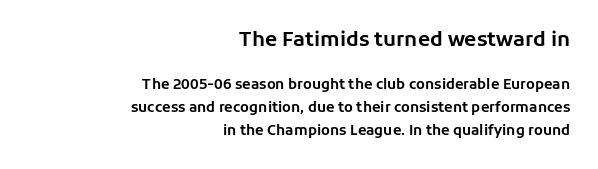
The image shows 20 px text type, upright; set right-aligned, normal line spacing (1.62x), normal letter spacing, not underlined; the first (top) block is 1.43x larger.
